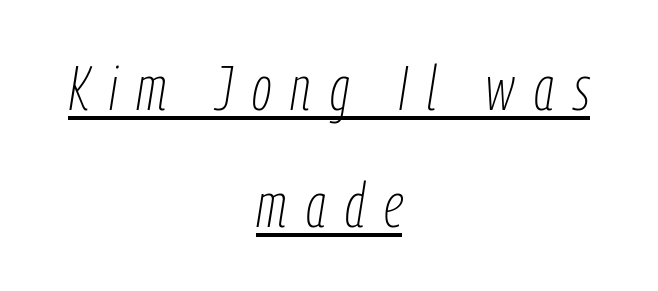
Q: Is the text bold? A: No.
Q: Is the text italic (slanted)? A: Yes, it leans right by about 9 degrees.
Q: Is the text underlined? A: Yes.
Q: How is the paragraph aligned? A: Centered.
Q: Is the spacing between letters normal or unusually wide? A: Unusually wide.
Q: Width (condensed, normal, or wide)? A: Condensed.
Q: Stroke contrast? A: Low.
Q: x-height? A: Medium.
Q: Monospaced? A: No.
